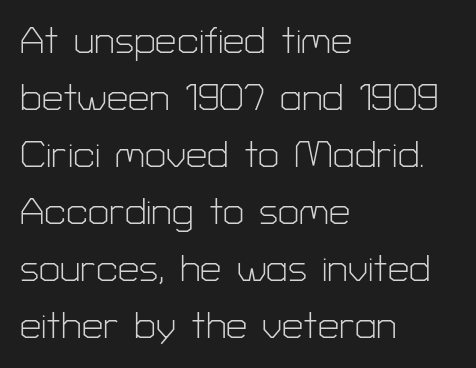
The image shows 38 px light sans-serif type, upright; set left-aligned, normal line spacing (1.5x), normal letter spacing, not underlined; low stroke contrast and a medium x-height.
